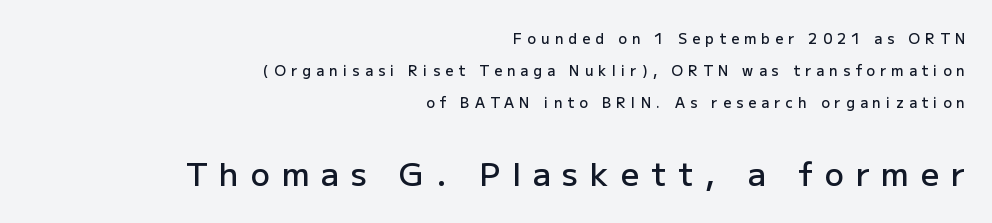
Q: Is the text bold? A: Semi-bold.
Q: Is the text italic (slanted)? A: No, it is upright.
Q: Is the typeface a serif or a sans-serif typeface? A: Sans-serif.
Q: Is the text underlined? A: No.
Q: How is the paragraph aligned? A: Right-aligned.
Q: Is the spacing between letters normal or unusually wide? A: Unusually wide.
Q: Is the spacing between lines tight, normal or loose? A: Loose.
Q: Which block of text is set in a larger size, the first (top) or the second (bottom)? A: The second (bottom) one.
Q: Width (condensed, normal, or wide)? A: Normal.
Q: Stroke contrast? A: Low.
Q: x-height? A: Medium.
Q: Monospaced? A: No.
